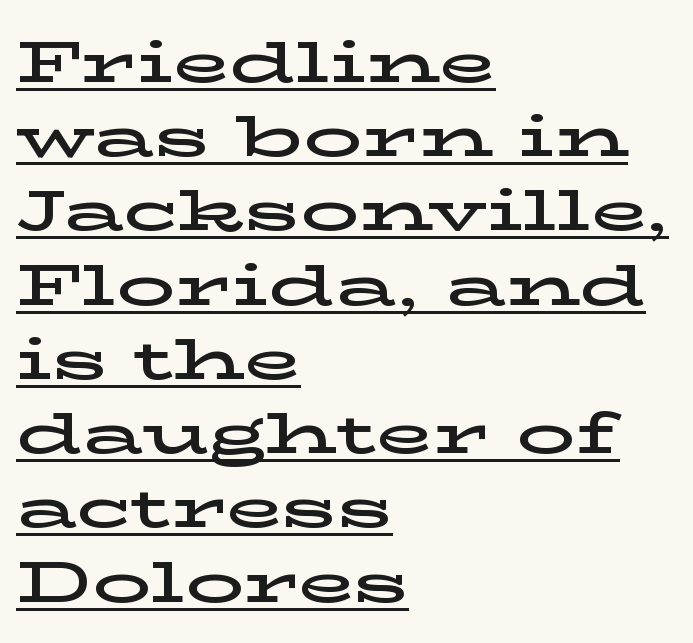
The image shows 58 px wide serif type, upright; set left-aligned, normal line spacing (1.28x), normal letter spacing, underlined; low stroke contrast and a medium x-height.
